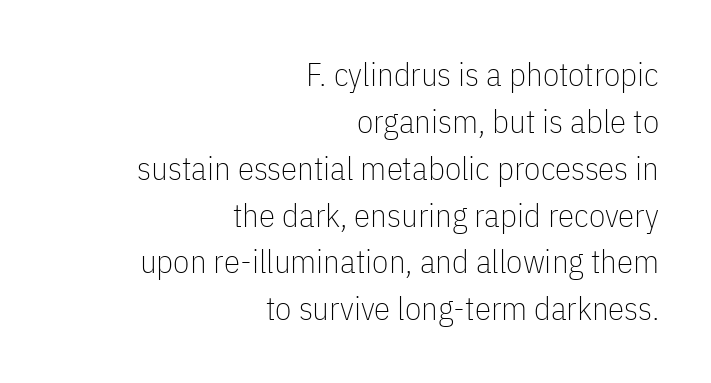
The image shows 33 px thin, condensed sans-serif type, upright; set right-aligned, normal line spacing (1.42x), normal letter spacing, not underlined; low stroke contrast and a medium x-height.
